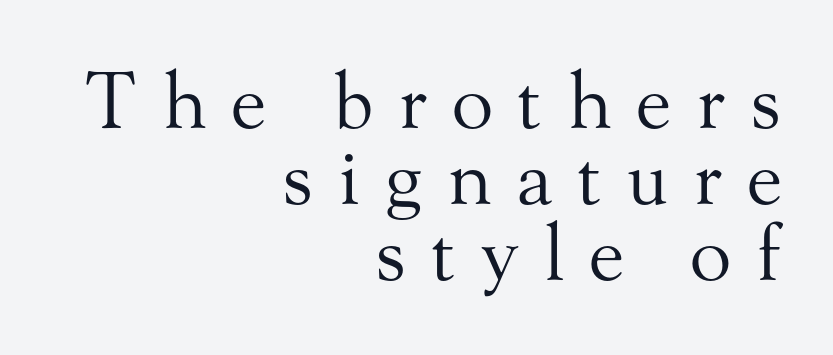
Q: Is the text bold? A: No.
Q: Is the text italic (slanted)? A: No, it is upright.
Q: Is the typeface a serif or a sans-serif typeface? A: Serif.
Q: Is the text underlined? A: No.
Q: How is the paragraph aligned? A: Right-aligned.
Q: Is the spacing between letters normal or unusually wide? A: Unusually wide.
Q: Is the spacing between lines tight, normal or loose? A: Tight.
Q: Width (condensed, normal, or wide)? A: Normal.
Q: Stroke contrast? A: Medium.
Q: x-height? A: Small.
Q: Monospaced? A: No.
